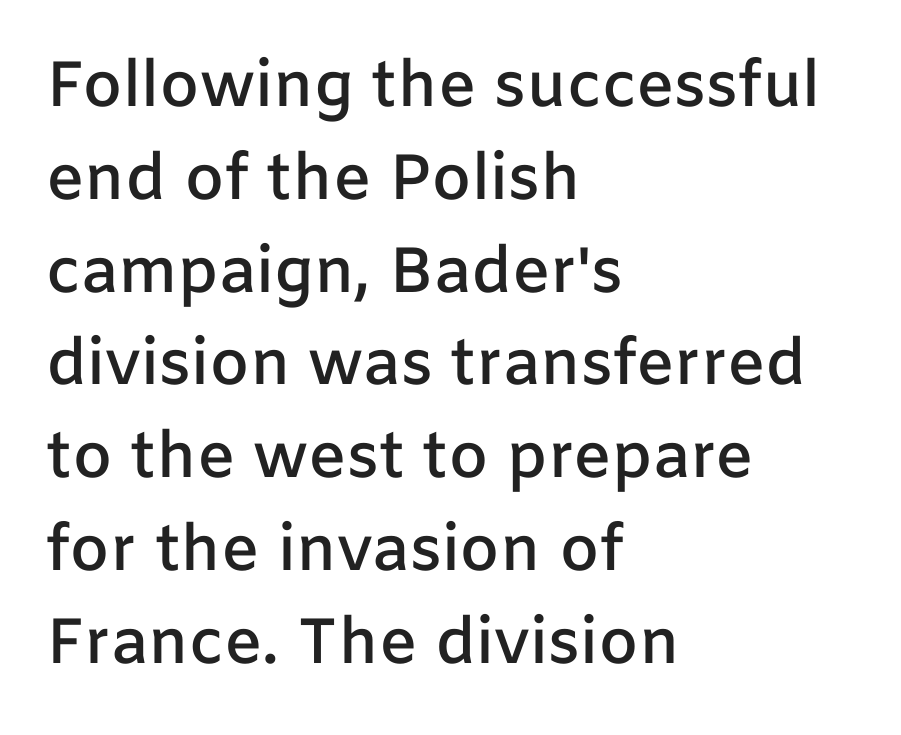
The passage shown is typed in a proportional face where columns would drift. The string is rendered with underlining switched off. The rendering keeps characters at their native spacing. If you drew a ruler down the left edge, every line would touch it. In terms of leading, this rendering sits right in the middle. Tall strokes in this sample are plumb rather than angled.
